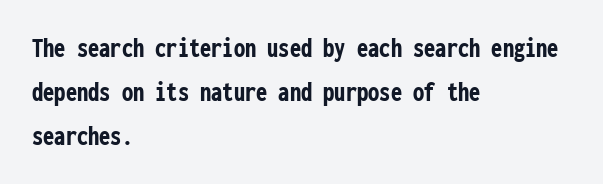
This rendering features lettering with no underline. Summary of weight: heavy, a full bold. The rag falls on the right side of this text block. Default kerning and tracking; the words read as compact shapes. Typographically, this falls in the sans-serif category.
